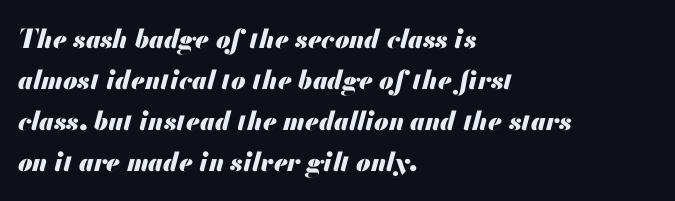
If you drew a ruler down the left edge, every line would touch it. In terms of letterspacing, this is plain default setting. The lines sit at an ordinary, default distance from one another. The font's italic variant was chosen for this text. Weight: bold. The area under the type is left untouched.
